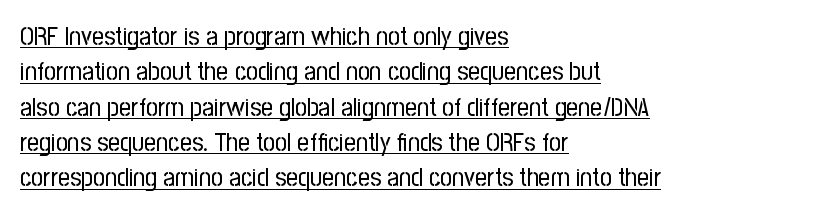
The passage is arranged the way most books set body copy — flush left. The letterforms sit at book weight or below. In terms of leading, this rendering sits right in the middle. A rule runs beneath these lines of type.
